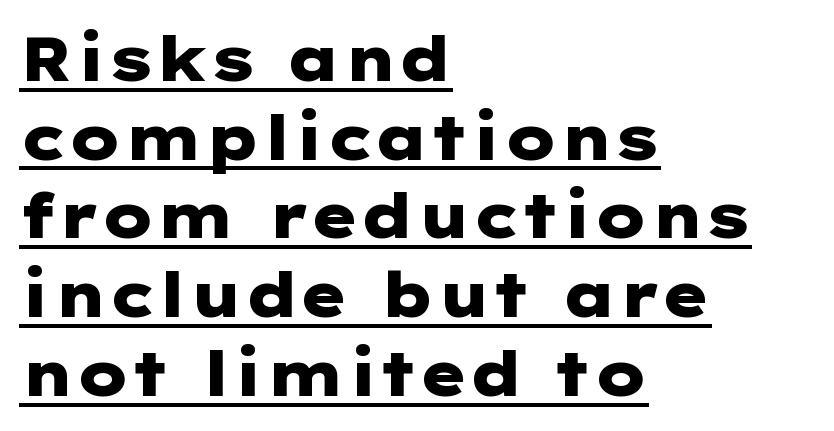
{"serif": "no", "italic": "no", "bold": "yes", "weight": "heavy", "width": "wide", "stroke_contrast": "low", "x_height": "medium", "underline": "yes", "align": "left", "line_spacing": "normal", "line_spacing_ratio": 1.27, "letter_spacing": "normal", "letter_spacing_em": 0.0, "glyph_px": 62}
